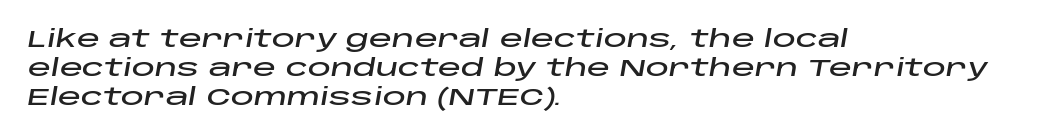
{"italic": "yes", "lean": "right", "slant_degrees": 10, "underline": "no", "align": "left", "line_spacing": "normal", "line_spacing_ratio": 1.27, "letter_spacing": "normal", "letter_spacing_em": 0.0, "glyph_px": 23}
